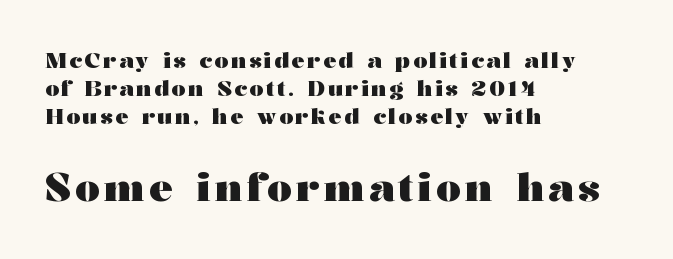
The image shows 39 px heavy, wide serif type, upright; set left-aligned, normal line spacing (1.27x), not underlined; the second (bottom) block is 1.77x larger; medium stroke contrast and a medium x-height.
